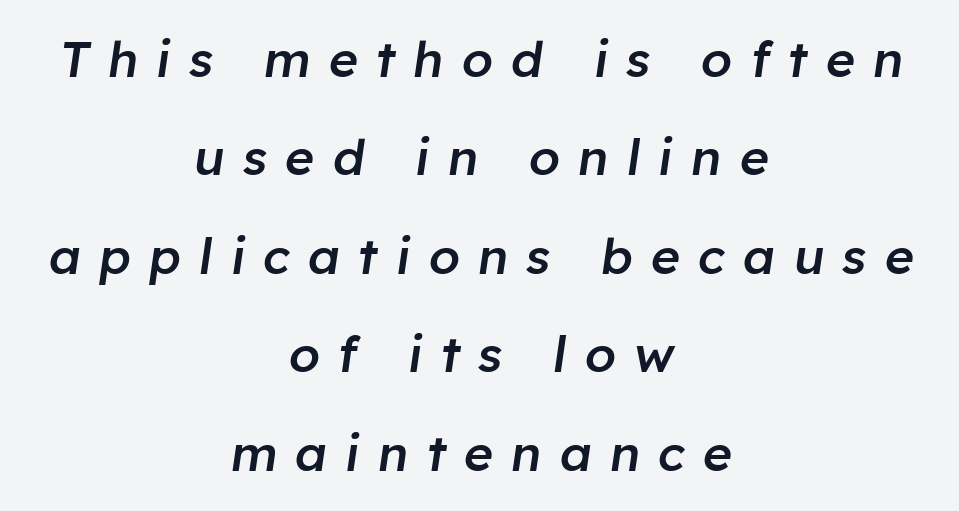
{"italic": "yes", "lean": "right", "slant_degrees": 8, "bold": "semi", "weight": "semibold", "width": "normal", "stroke_contrast": "low", "x_height": "medium", "monospaced": "no", "underline": "no", "align": "center", "line_spacing": "loose", "line_spacing_ratio": 1.97, "letter_spacing": "wide", "letter_spacing_em": 0.36, "glyph_px": 50}
